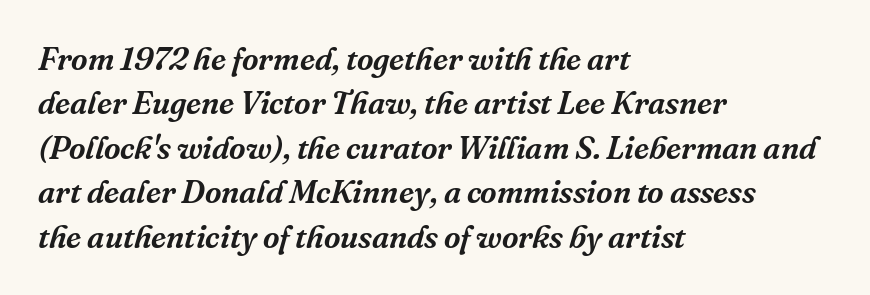
Q: Is the text italic (slanted)? A: Yes, it leans right by about 16 degrees.
Q: Is the typeface a serif or a sans-serif typeface? A: Serif.
Q: Is the text underlined? A: No.
Q: How is the paragraph aligned? A: Left-aligned.
Q: Is the spacing between letters normal or unusually wide? A: Normal.
Q: Is the spacing between lines tight, normal or loose? A: Normal.
Q: Width (condensed, normal, or wide)? A: Normal.
Q: Stroke contrast? A: Medium.
Q: x-height? A: Medium.
Q: Monospaced? A: No.
